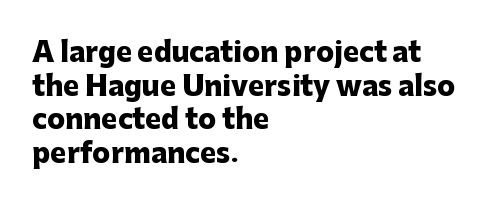
The image shows 27 px bold type, upright; set left-aligned, normal line spacing (1.25x), normal letter spacing, not underlined.
